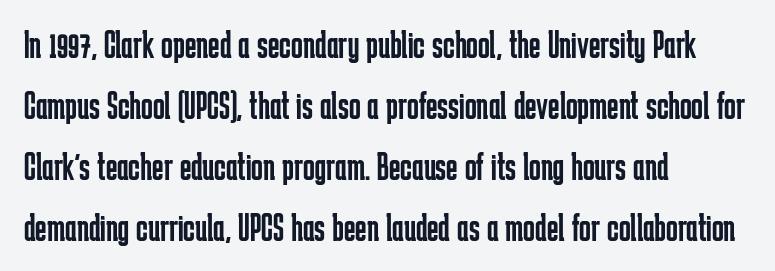
{"serif": "no", "italic": "no", "bold": "no", "weight": "regular", "width": "condensed", "stroke_contrast": "low", "x_height": "medium", "monospaced": "no", "underline": "no", "align": "left", "line_spacing": "normal", "line_spacing_ratio": 1.56, "letter_spacing": "normal", "letter_spacing_em": 0.0, "glyph_px": 39}
